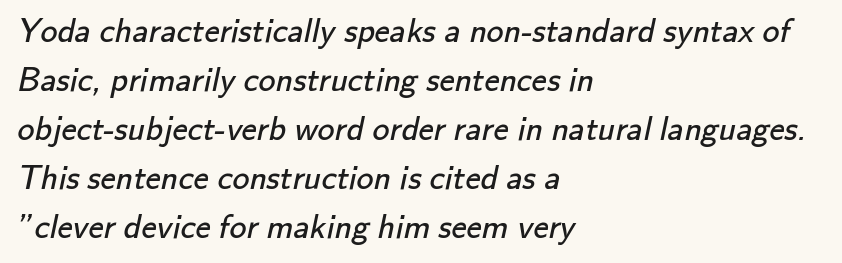
Q: Is the text bold? A: No.
Q: Is the typeface a serif or a sans-serif typeface? A: Sans-serif.
Q: Is the text underlined? A: No.
Q: How is the paragraph aligned? A: Left-aligned.
Q: Is the spacing between letters normal or unusually wide? A: Normal.
Q: Is the spacing between lines tight, normal or loose? A: Normal.
Q: Width (condensed, normal, or wide)? A: Normal.
Q: Stroke contrast? A: Low.
Q: x-height? A: Small.
Q: Monospaced? A: No.
